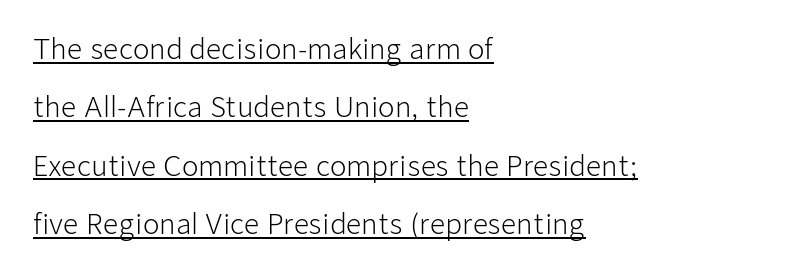
Check the space under the baseline: a stroke is drawn there. Unlike italic type, these characters show no tilt at all. The lines in this sample share a left origin and differ only in where they stop. Weight class: somewhere from thin through regular.
